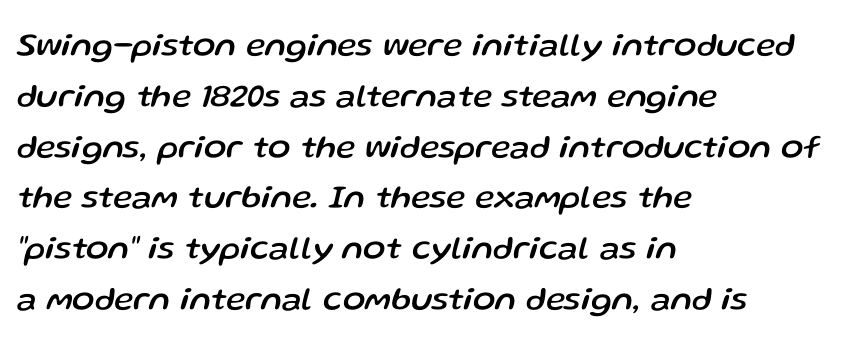
Q: Is the text italic (slanted)? A: Yes, it leans right by about 13 degrees.
Q: Is the text underlined? A: No.
Q: How is the paragraph aligned? A: Left-aligned.
Q: Is the spacing between letters normal or unusually wide? A: Normal.
Q: Is the spacing between lines tight, normal or loose? A: Normal.
Q: Width (condensed, normal, or wide)? A: Normal.
Q: Stroke contrast? A: Low.
Q: x-height? A: Medium.
Q: Monospaced? A: No.
